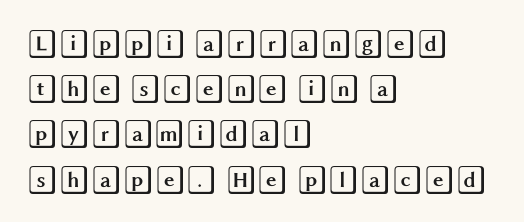
The image shows 29 px wide type, upright; set left-aligned, normal line spacing (1.56x), normal letter spacing, not underlined; a large x-height.
